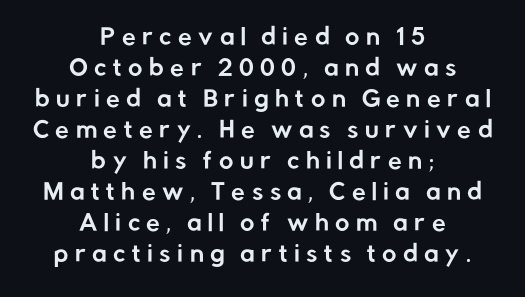
Q: Is the text italic (slanted)? A: No, it is upright.
Q: Is the text underlined? A: No.
Q: How is the paragraph aligned? A: Centered.
Q: Is the spacing between letters normal or unusually wide? A: Unusually wide.
Q: Is the spacing between lines tight, normal or loose? A: Normal.
